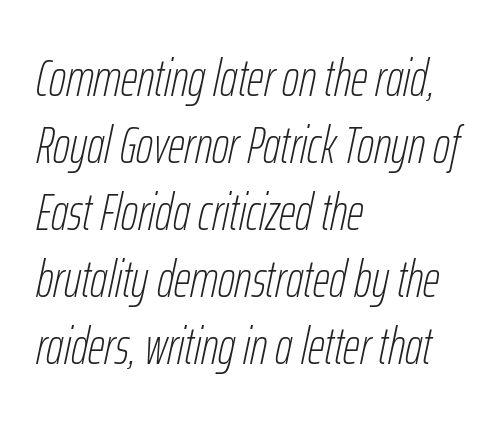
Glyph-to-glyph distance matches everyday printed text. This block has exactly the height ordinary leading produces. Heft: none added — not bold. The gap between lines stays unmarked.
